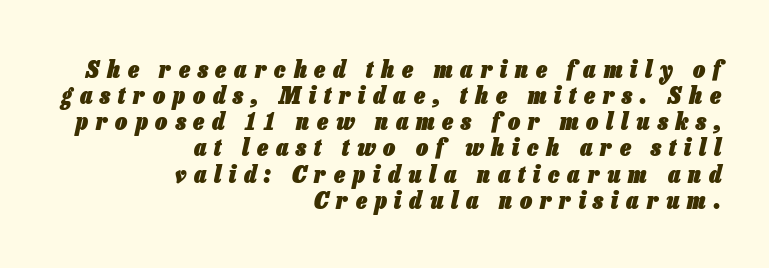
The image shows 24 px bold type, italic (leaning right); set right-aligned, tight line spacing (1.09x), unusually wide letter spacing (+0.33 em), not underlined.
